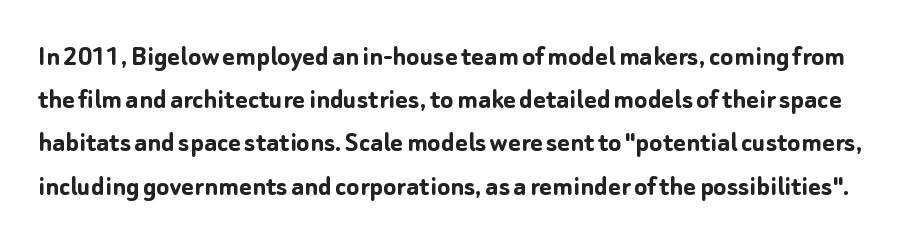
The rows are spaced the way most documents space them. This sample uses plain, unmodified letter spacing. The face used here is a sans, in the tradition of grotesques and geometrics. Type without underlining.
